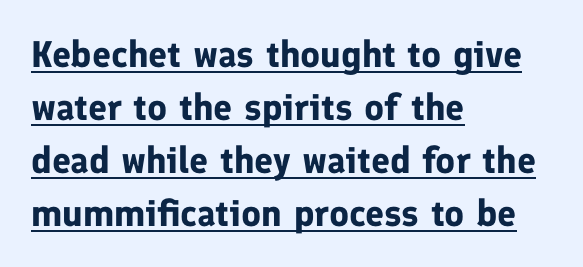
The image shows 37 px bold sans-serif type, upright; set left-aligned, normal line spacing (1.43x), normal letter spacing, underlined; low stroke contrast and a medium x-height.
